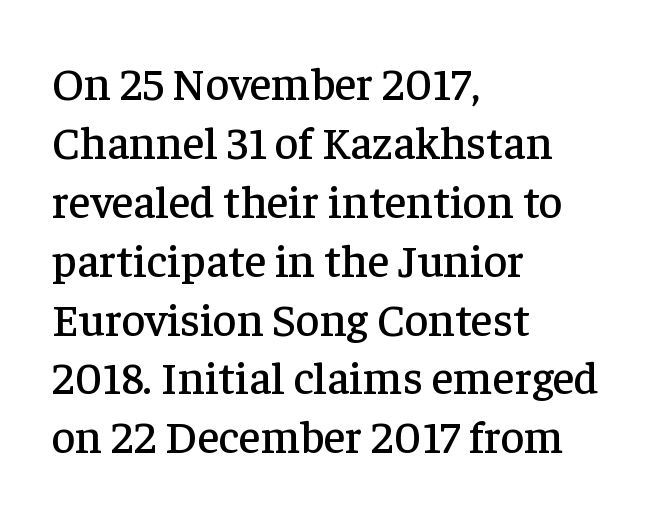
Q: Is the text italic (slanted)? A: No, it is upright.
Q: Is the typeface a serif or a sans-serif typeface? A: Serif.
Q: Is the text underlined? A: No.
Q: How is the paragraph aligned? A: Left-aligned.
Q: Is the spacing between letters normal or unusually wide? A: Normal.
Q: Is the spacing between lines tight, normal or loose? A: Normal.
Q: Width (condensed, normal, or wide)? A: Normal.
Q: Stroke contrast? A: Low.
Q: x-height? A: Medium.
Q: Monospaced? A: No.
